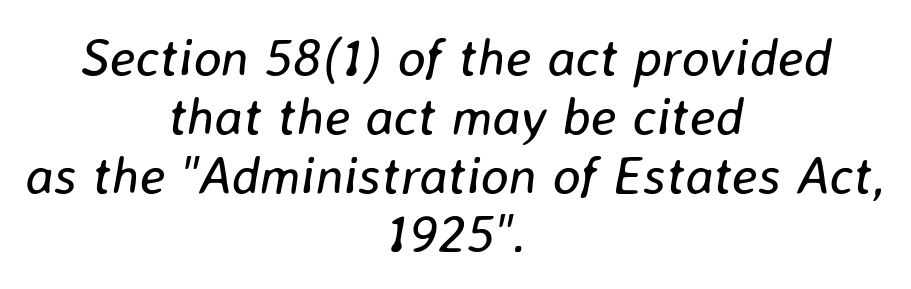
The image shows 53 px regular-weight type, italic (leaning right); set centered, tight line spacing (1.11x), normal letter spacing, not underlined; low stroke contrast and a medium x-height.
